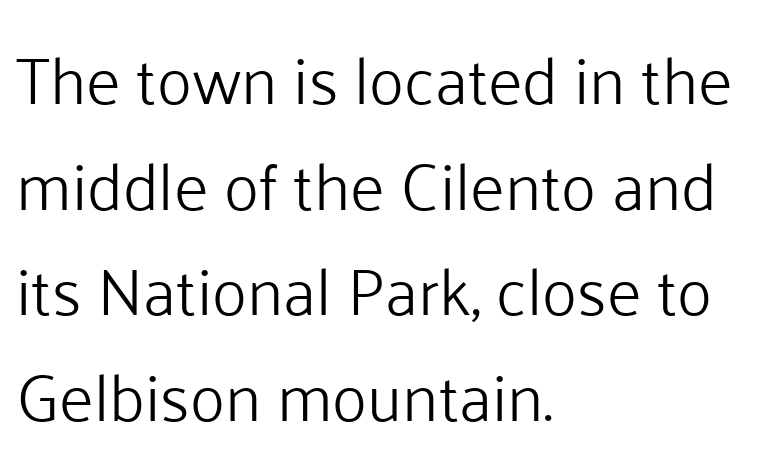
Q: Is the text bold? A: No.
Q: Is the text italic (slanted)? A: No, it is upright.
Q: Is the typeface a serif or a sans-serif typeface? A: Sans-serif.
Q: Is the text underlined? A: No.
Q: How is the paragraph aligned? A: Left-aligned.
Q: Is the spacing between letters normal or unusually wide? A: Normal.
Q: Is the spacing between lines tight, normal or loose? A: Normal.
Q: Width (condensed, normal, or wide)? A: Normal.
Q: Stroke contrast? A: Low.
Q: x-height? A: Medium.
Q: Monospaced? A: No.
